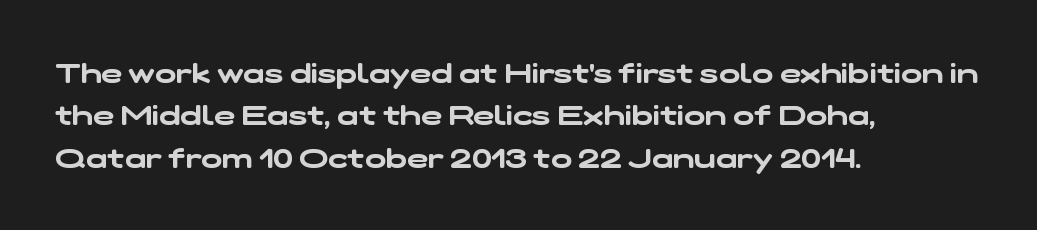
Q: Is the typeface a serif or a sans-serif typeface? A: Sans-serif.
Q: Is the text underlined? A: No.
Q: How is the paragraph aligned? A: Left-aligned.
Q: Is the spacing between letters normal or unusually wide? A: Normal.
Q: Is the spacing between lines tight, normal or loose? A: Normal.
Q: Width (condensed, normal, or wide)? A: Wide.
Q: Stroke contrast? A: Low.
Q: x-height? A: Medium.
Q: Monospaced? A: No.
